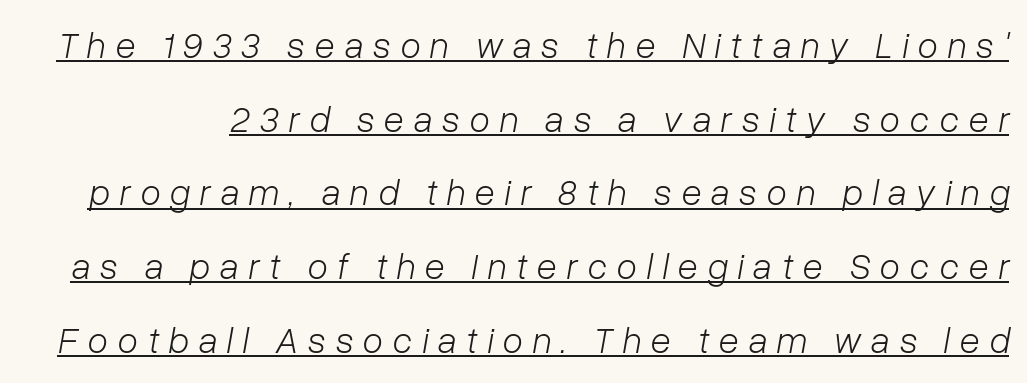
The image shows 37 px light type, italic (leaning right); set loose line spacing (1.99x), unusually wide letter spacing (+0.26 em), underlined; low stroke contrast and a medium x-height.
